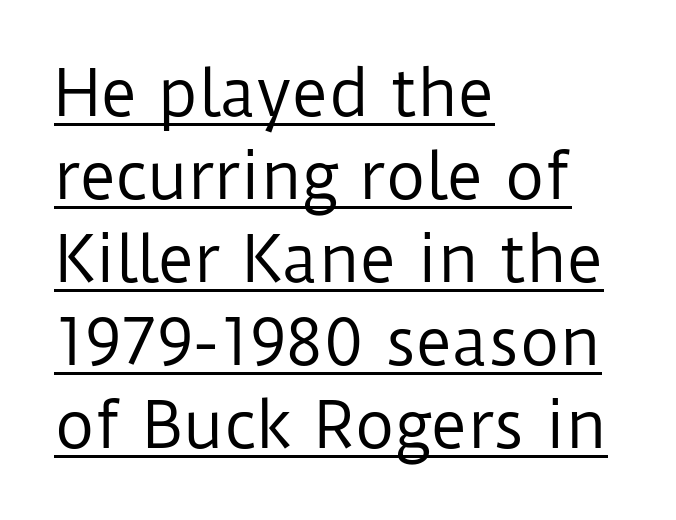
Q: Is the text bold? A: No.
Q: Is the text italic (slanted)? A: No, it is upright.
Q: Is the typeface a serif or a sans-serif typeface? A: Sans-serif.
Q: Is the text underlined? A: Yes.
Q: How is the paragraph aligned? A: Left-aligned.
Q: Is the spacing between letters normal or unusually wide? A: Normal.
Q: Is the spacing between lines tight, normal or loose? A: Normal.
Q: Width (condensed, normal, or wide)? A: Normal.
Q: Stroke contrast? A: Low.
Q: x-height? A: Medium.
Q: Monospaced? A: No.
